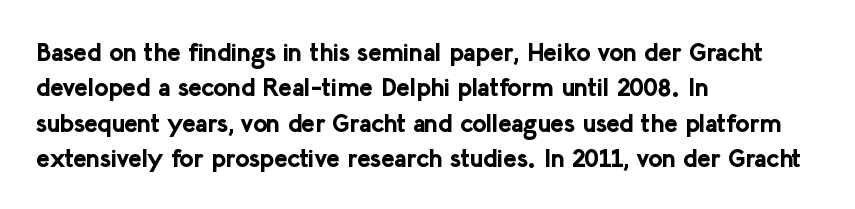
The strokes are fattened all the way to bold. Does the copy run flush right? No — it runs flush left. The face used here is rendered with its standard letterfit. Does the leading feel generous? No, just average. The typography opts for an upright posture over an oblique one.
